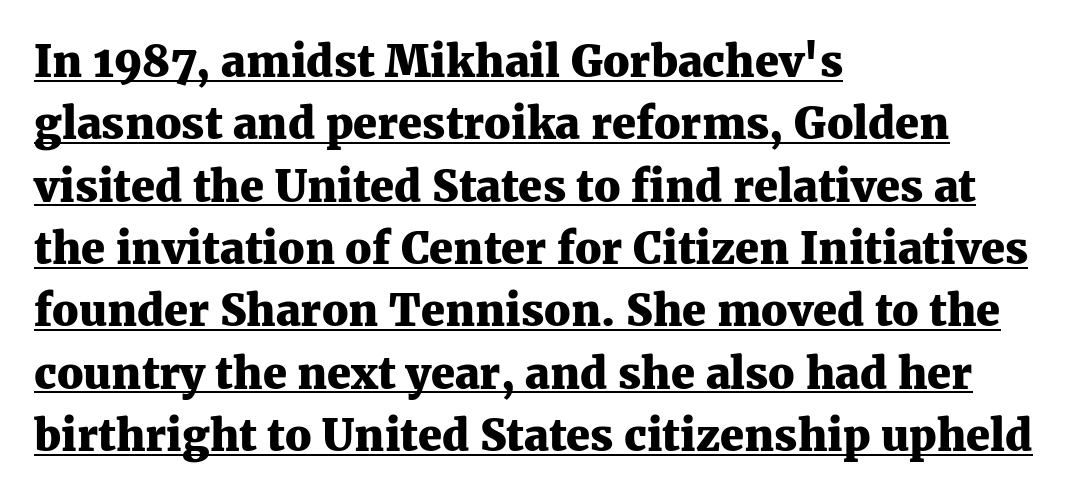
Look at the bottom of the vertical strokes: they flare into serifs here. Observe the ordinary spacing: letters are neighbours, not strangers. Look at the stroke-to-counter ratio: heavy, a bold. The letters advance in unequal steps, a hallmark of proportional type.
